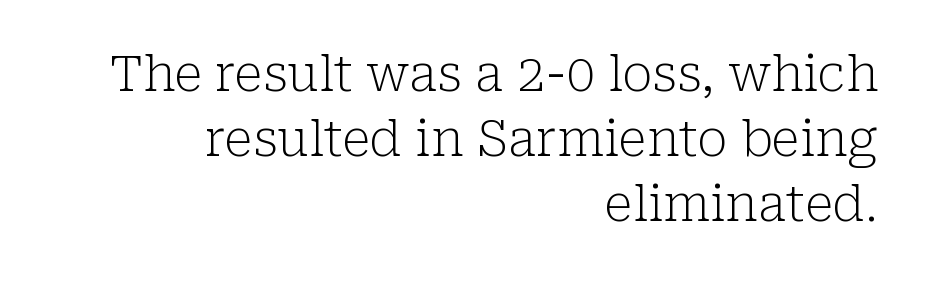
{"serif": "yes", "italic": "no", "bold": "no", "weight": "light", "width": "normal", "stroke_contrast": "low", "x_height": "medium", "monospaced": "no", "underline": "no", "align": "right", "line_spacing": "normal", "line_spacing_ratio": 1.3, "letter_spacing": "normal", "letter_spacing_em": 0.0, "glyph_px": 50}
